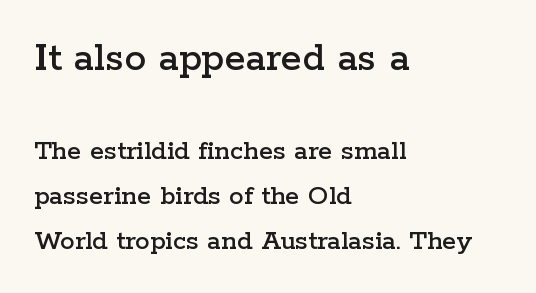
Descender tails drop into unmarked territory. Block one is the big one; block two sits smaller underneath. This sample uses plain, unmodified letter spacing. A typesetter would call this leading conventional body-copy spacing. Here the designer chose a conventional face with non-uniform glyph widths.
